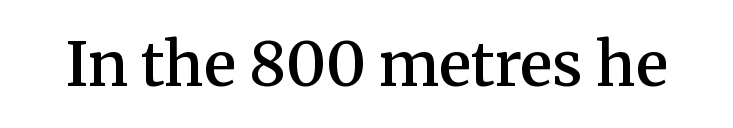
{"serif": "yes", "italic": "no", "bold": "semi", "weight": "semibold", "width": "normal", "stroke_contrast": "medium", "x_height": "medium", "monospaced": "no", "underline": "no", "letter_spacing": "normal", "letter_spacing_em": 0.0, "glyph_px": 61}
